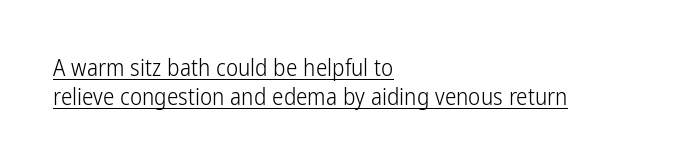
{"italic": "no", "bold": "no", "underline": "yes", "align": "left", "line_spacing": "normal", "line_spacing_ratio": 1.25, "letter_spacing": "normal", "letter_spacing_em": 0.0, "glyph_px": 23}
